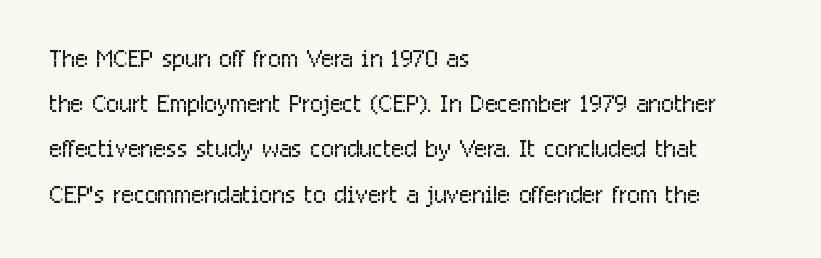
{"serif": "no", "italic": "no", "bold": "no", "weight": "light", "width": "condensed", "stroke_contrast": "low", "x_height": "medium", "monospaced": "no", "underline": "no", "align": "left", "line_spacing": "normal", "line_spacing_ratio": 1.33, "letter_spacing": "normal", "letter_spacing_em": 0.0, "glyph_px": 34}
